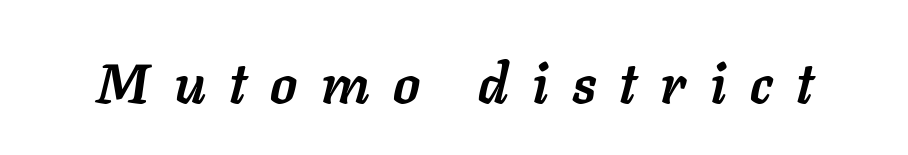
Someone cranked the tracking dial way up on this one. A clean baseline with only descenders dipping below it. Caption: bold face, heavy strokes. Is this a fixed-width face? No — the glyphs have proportional, varying widths. It's the slanting kind of type.
